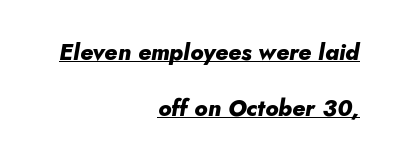
{"italic": "yes", "lean": "right", "slant_degrees": 10, "bold": "yes", "underline": "yes", "align": "right", "line_spacing": "loose", "line_spacing_ratio": 2.42, "letter_spacing": "normal", "letter_spacing_em": 0.0, "glyph_px": 23}
